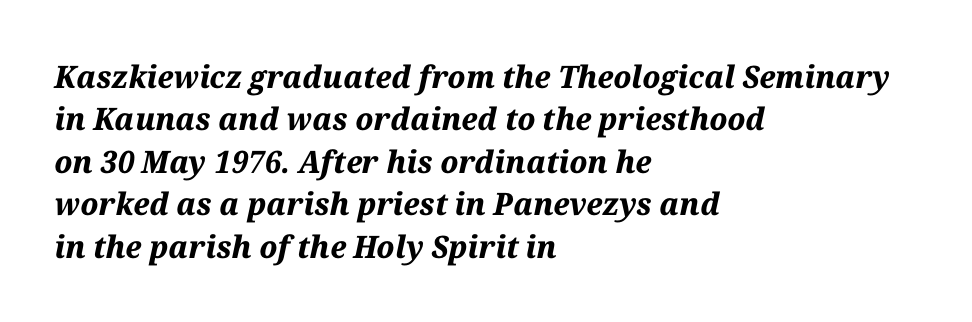
The image shows 31 px bold type, italic (leaning right); set left-aligned, normal line spacing (1.37x), normal letter spacing, not underlined; medium stroke contrast and a medium x-height.
